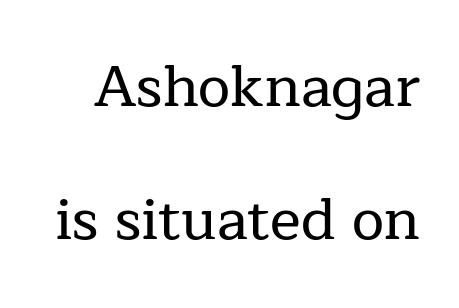
{"serif": "yes", "italic": "no", "width": "normal", "stroke_contrast": "low", "x_height": "medium", "monospaced": "no", "underline": "no", "line_spacing": "loose", "line_spacing_ratio": 2.3, "letter_spacing": "normal", "letter_spacing_em": 0.0, "glyph_px": 58}
